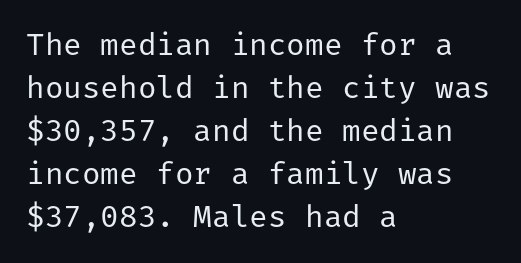
Q: Is the text bold? A: No.
Q: Is the text italic (slanted)? A: No, it is upright.
Q: Is the typeface a serif or a sans-serif typeface? A: Sans-serif.
Q: Is the text underlined? A: No.
Q: How is the paragraph aligned? A: Left-aligned.
Q: Is the spacing between letters normal or unusually wide? A: Normal.
Q: Is the spacing between lines tight, normal or loose? A: Normal.
Q: Width (condensed, normal, or wide)? A: Normal.
Q: Stroke contrast? A: Low.
Q: x-height? A: Medium.
